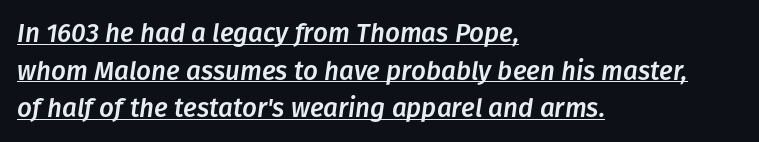
Q: Is the text italic (slanted)? A: Yes, it leans right by about 8 degrees.
Q: Is the text underlined? A: Yes.
Q: How is the paragraph aligned? A: Left-aligned.
Q: Is the spacing between letters normal or unusually wide? A: Normal.
Q: Is the spacing between lines tight, normal or loose? A: Normal.
